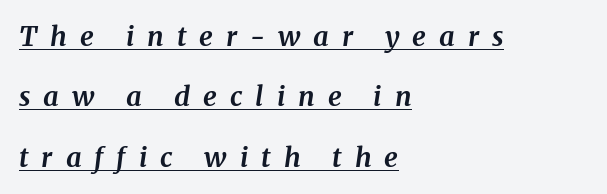
{"italic": "yes", "lean": "right", "slant_degrees": 8, "bold": "yes", "underline": "yes", "align": "left", "line_spacing": "loose", "line_spacing_ratio": 2.24, "letter_spacing": "wide", "letter_spacing_em": 0.48, "glyph_px": 27}
